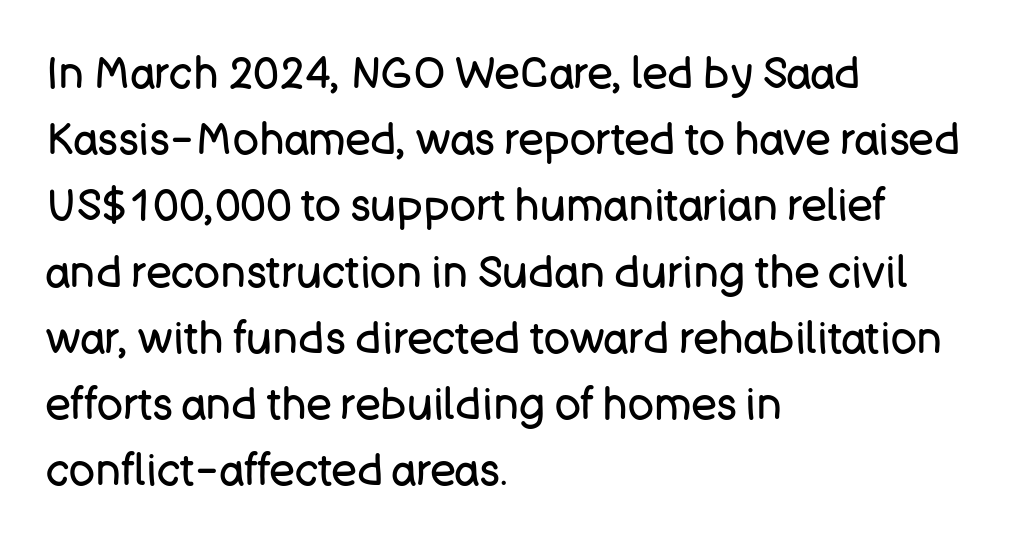
{"serif": "no", "italic": "no", "bold": "no", "weight": "regular", "width": "normal", "stroke_contrast": "low", "x_height": "large", "monospaced": "no", "underline": "no", "align": "left", "line_spacing": "normal", "line_spacing_ratio": 1.54, "letter_spacing": "normal", "letter_spacing_em": 0.0, "glyph_px": 43}
